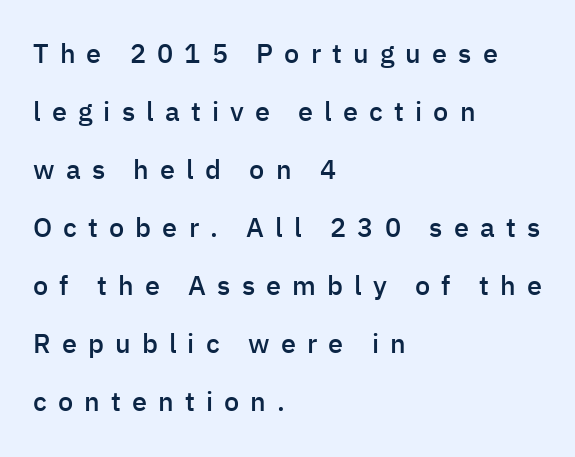
Q: Is the text bold? A: Semi-bold.
Q: Is the text italic (slanted)? A: No, it is upright.
Q: Is the text underlined? A: No.
Q: How is the paragraph aligned? A: Left-aligned.
Q: Is the spacing between letters normal or unusually wide? A: Unusually wide.
Q: Is the spacing between lines tight, normal or loose? A: Loose.
